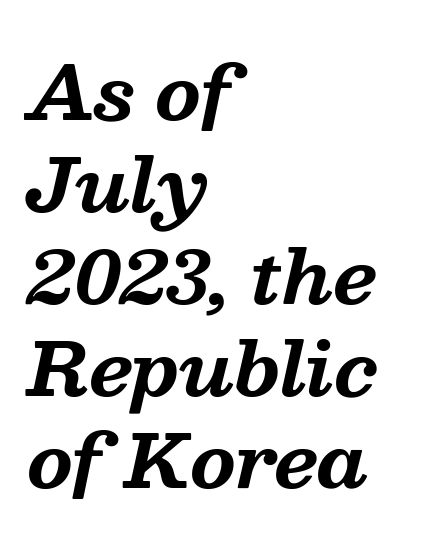
The image shows 73 px bold serif type, italic (leaning right); set left-aligned, normal line spacing (1.26x), normal letter spacing, not underlined; medium stroke contrast and a medium x-height.
